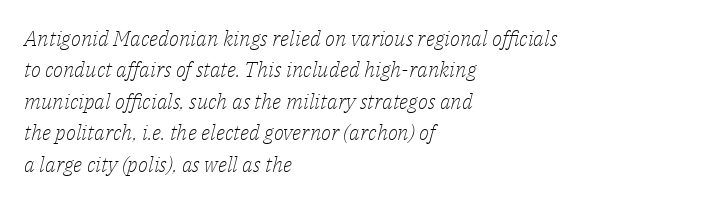
Q: Is the text bold? A: No.
Q: Is the text italic (slanted)? A: Yes, it leans right by about 14 degrees.
Q: Is the text underlined? A: No.
Q: How is the paragraph aligned? A: Left-aligned.
Q: Is the spacing between letters normal or unusually wide? A: Normal.
Q: Is the spacing between lines tight, normal or loose? A: Normal.
